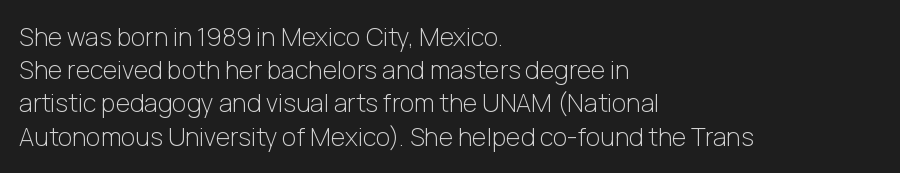
Q: Is the text bold? A: No.
Q: Is the text italic (slanted)? A: No, it is upright.
Q: Is the text underlined? A: No.
Q: How is the paragraph aligned? A: Left-aligned.
Q: Is the spacing between letters normal or unusually wide? A: Normal.
Q: Is the spacing between lines tight, normal or loose? A: Normal.
